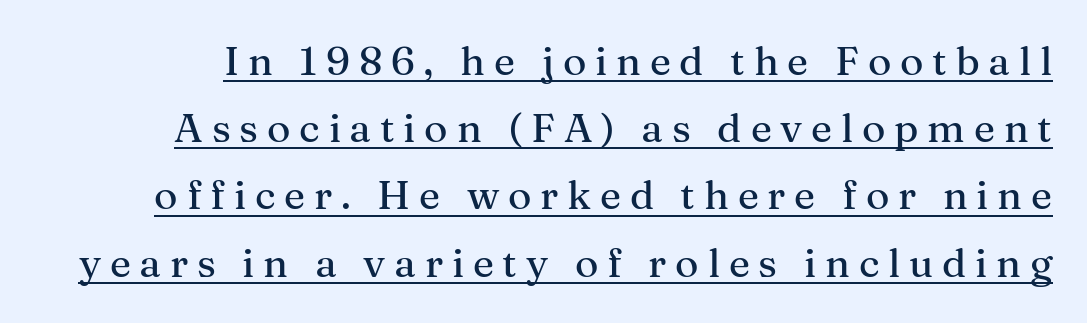
{"serif": "yes", "italic": "no", "width": "normal", "stroke_contrast": "medium", "x_height": "medium", "monospaced": "no", "underline": "yes", "line_spacing": "normal", "line_spacing_ratio": 1.68, "letter_spacing": "wide", "letter_spacing_em": 0.22, "glyph_px": 40}
